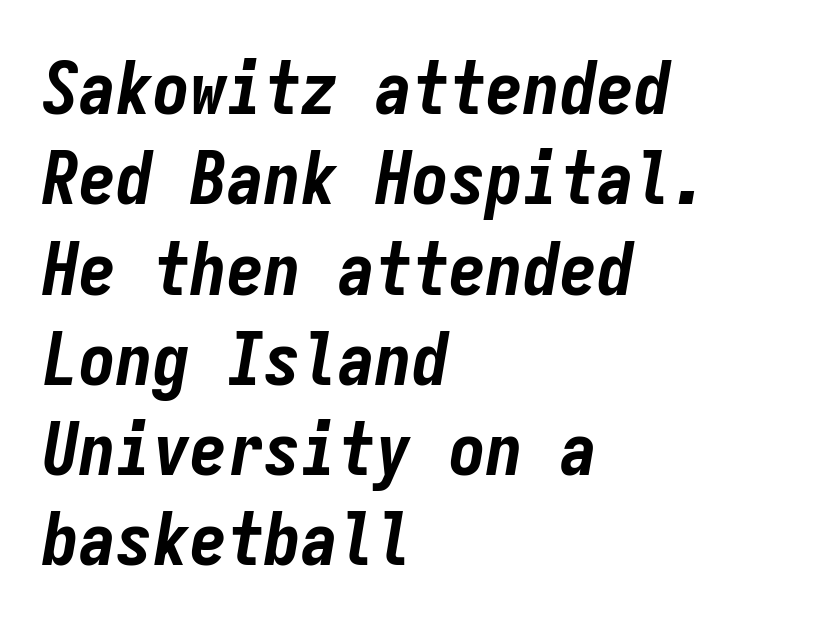
The image shows 74 px bold, condensed type, italic (leaning right), monospaced; set left-aligned, line spacing 1.22x, normal letter spacing, not underlined; low stroke contrast and a medium x-height.
